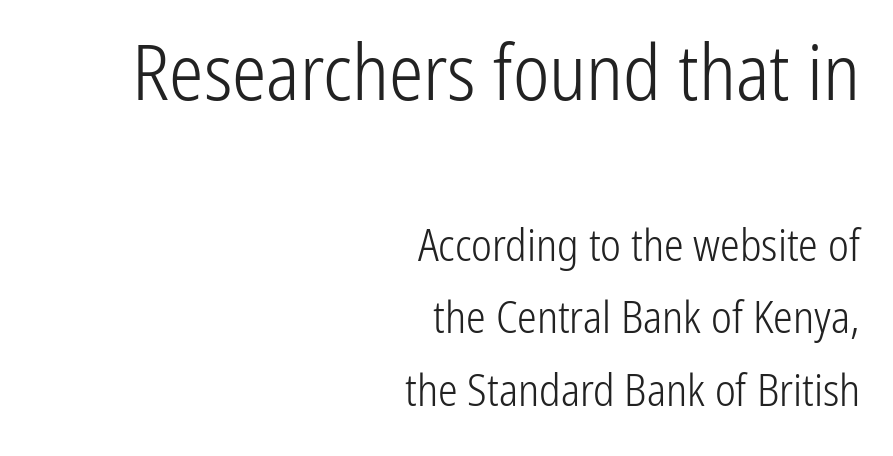
Q: Is the text bold? A: No.
Q: Is the text italic (slanted)? A: No, it is upright.
Q: Is the typeface a serif or a sans-serif typeface? A: Sans-serif.
Q: Is the text underlined? A: No.
Q: How is the paragraph aligned? A: Right-aligned.
Q: Is the spacing between letters normal or unusually wide? A: Normal.
Q: Is the spacing between lines tight, normal or loose? A: Normal.
Q: Which block of text is set in a larger size, the first (top) or the second (bottom)? A: The first (top) one.
Q: Width (condensed, normal, or wide)? A: Condensed.
Q: Stroke contrast? A: Low.
Q: x-height? A: Medium.
Q: Monospaced? A: No.
